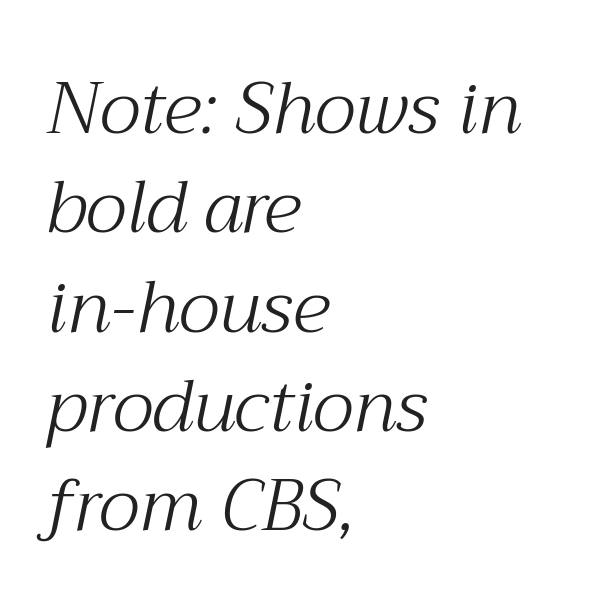
{"serif": "yes", "italic": "yes", "lean": "right", "slant_degrees": 12, "bold": "no", "weight": "light", "width": "normal", "stroke_contrast": "medium", "x_height": "medium", "monospaced": "no", "underline": "no", "align": "left", "line_spacing": "normal", "line_spacing_ratio": 1.38, "letter_spacing": "normal", "letter_spacing_em": 0.0, "glyph_px": 72}
